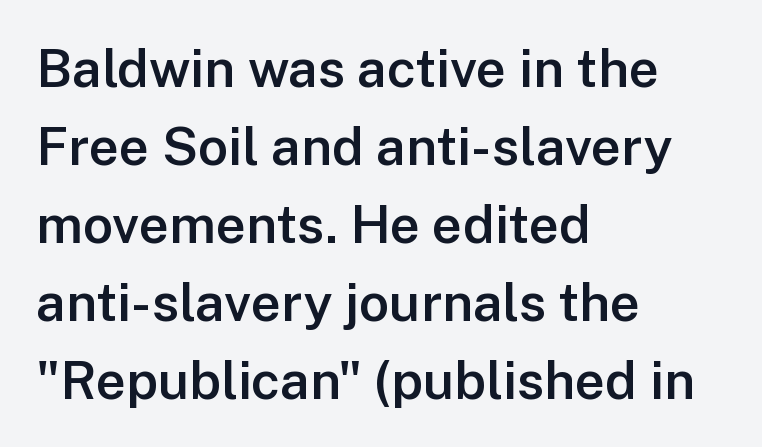
Q: Is the text bold? A: Semi-bold.
Q: Is the text italic (slanted)? A: No, it is upright.
Q: Is the typeface a serif or a sans-serif typeface? A: Sans-serif.
Q: Is the text underlined? A: No.
Q: How is the paragraph aligned? A: Left-aligned.
Q: Is the spacing between letters normal or unusually wide? A: Normal.
Q: Is the spacing between lines tight, normal or loose? A: Normal.
Q: Width (condensed, normal, or wide)? A: Normal.
Q: Stroke contrast? A: Low.
Q: x-height? A: Medium.
Q: Monospaced? A: No.
